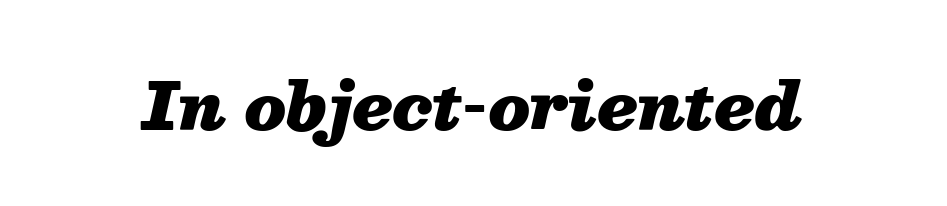
{"italic": "yes", "lean": "right", "slant_degrees": 13, "bold": "yes", "weight": "heavy", "width": "normal", "stroke_contrast": "medium", "x_height": "medium", "monospaced": "no", "underline": "no", "letter_spacing": "normal", "letter_spacing_em": 0.0, "glyph_px": 65}
